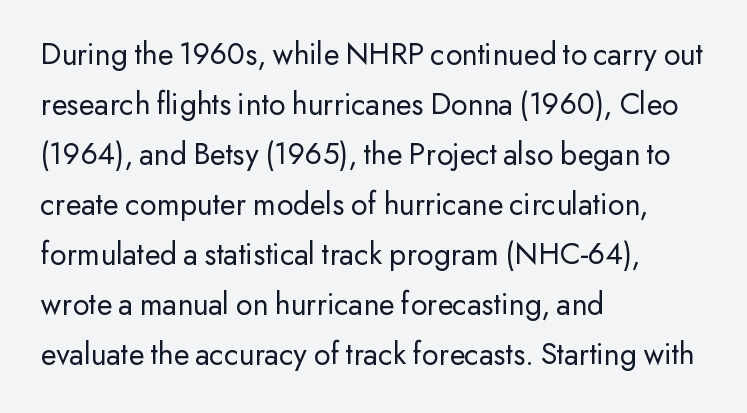
{"serif": "no", "italic": "no", "bold": "no", "weight": "regular", "width": "normal", "stroke_contrast": "low", "x_height": "small", "monospaced": "no", "underline": "no", "align": "left", "line_spacing": "normal", "line_spacing_ratio": 1.56, "letter_spacing": "normal", "letter_spacing_em": 0.0, "glyph_px": 32}
